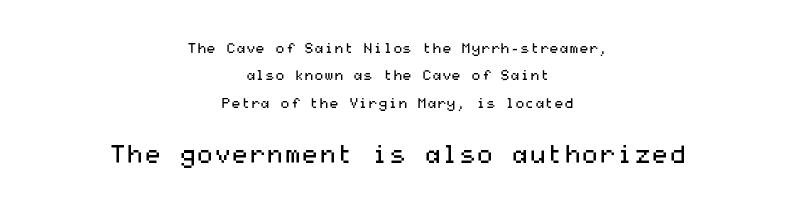
{"italic": "no", "bold": "no", "underline": "no", "align": "center", "line_spacing": "loose", "line_spacing_ratio": 1.96, "letter_spacing": "normal", "letter_spacing_em": 0.0, "larger_block": "second", "size_ratio": 1.79, "glyph_px": 25}
